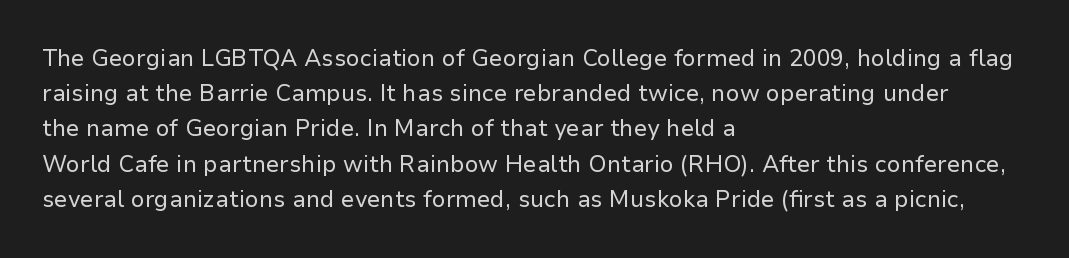
A typesetter would call this leading conventional body-copy spacing. Casual observation: everything's shoved over to the left. Counters stay open thanks to moderate or lighter strokes. The lettering stays uniformly vertical, giving the passage a roman look. No extra tracking has been applied to these lines. The gap between lines stays unmarked.
